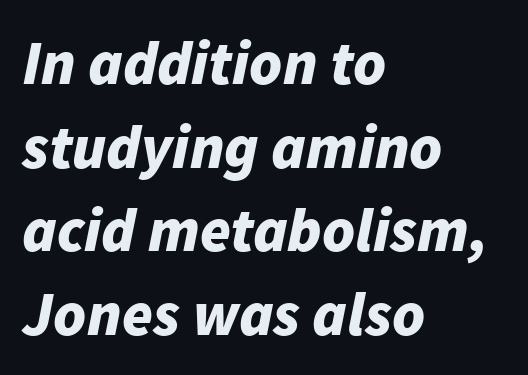
{"italic": "yes", "lean": "right", "slant_degrees": 11, "bold": "yes", "weight": "bold", "width": "normal", "stroke_contrast": "low", "x_height": "medium", "monospaced": "no", "underline": "no", "align": "left", "line_spacing": "normal", "line_spacing_ratio": 1.35, "letter_spacing": "normal", "letter_spacing_em": 0.0, "glyph_px": 62}
